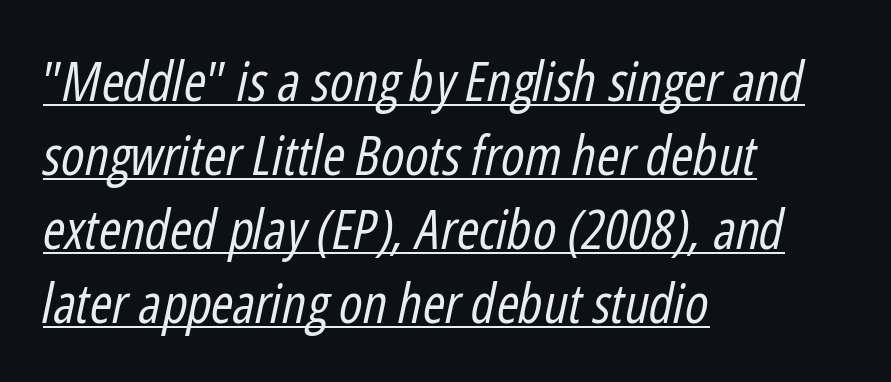
Like a heading marked for emphasis, these lines bear an underscore. The lines are quadded left. Stroke thickness stays within the range of a standard reading face or lighter. A typesetter would call this proportional, since set widths differ per character. If you measured baseline to baseline, you'd find a middling distance. If you drew a line through each stem, it would be angled.
